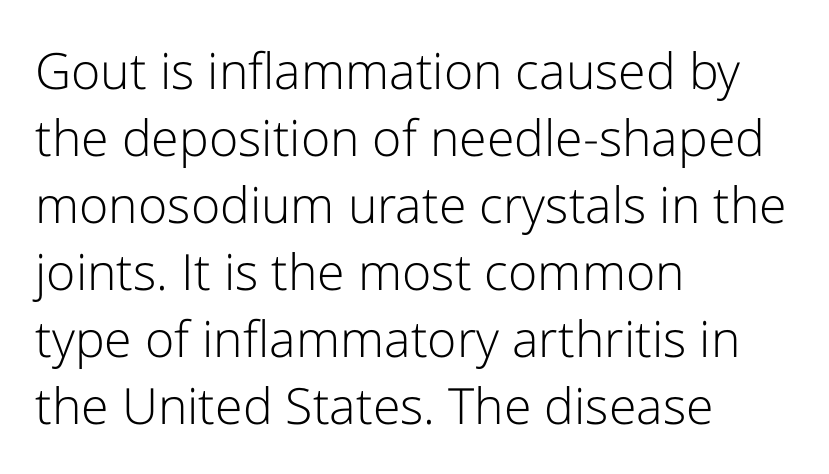
{"serif": "no", "italic": "no", "bold": "no", "weight": "light", "width": "normal", "stroke_contrast": "low", "x_height": "medium", "monospaced": "no", "underline": "no", "align": "left", "line_spacing": "normal", "line_spacing_ratio": 1.34, "letter_spacing": "normal", "letter_spacing_em": 0.0, "glyph_px": 50}
